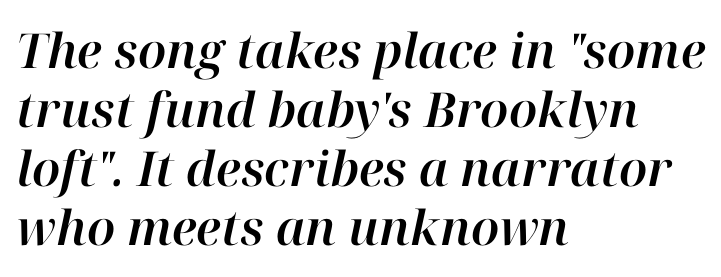
Quick note: underline off. Inter-character spacing is left at the font's built-in metrics. Spacing verdict: proportional, widths tailored to each character. Which margin do the lines hug? The left one — the right edge is uneven.
